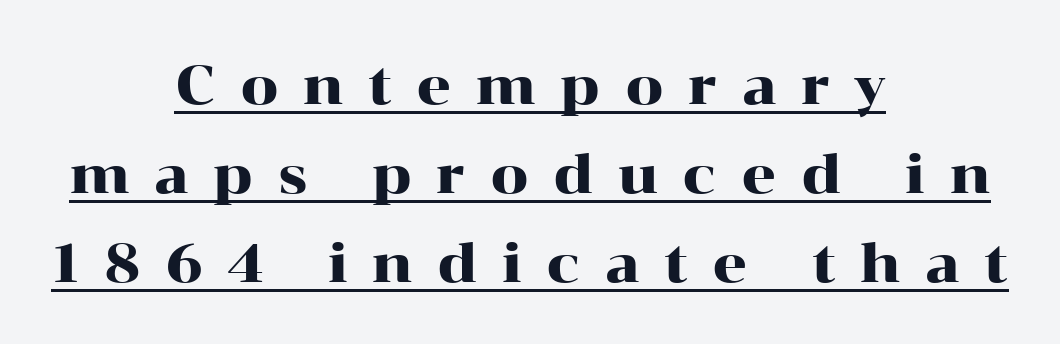
Underlining? Definitely there. Spacing verdict: proportional, widths tailored to each character. In terms of letterspacing, this is a distinctly airy, spread setting. Honestly, the row spacing looks completely unremarkable. The font's upright variant was chosen for this text. Type style note: has serifs.
